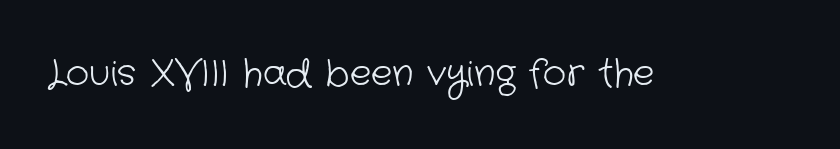
{"serif": "no", "bold": "no", "weight": "light", "width": "normal", "stroke_contrast": "low", "x_height": "medium", "monospaced": "no", "underline": "no", "letter_spacing": "normal", "letter_spacing_em": 0.0, "glyph_px": 36}
